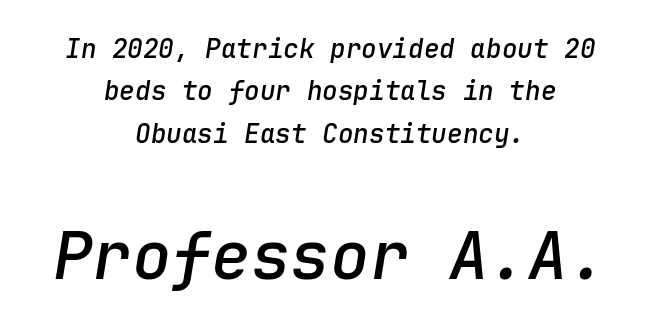
The passage shown begins with its smaller block and ends with its larger one. How heavy is the stroke? Medium-heavy — a semibold, shy of bold. Observe the lean: these are italic letterforms. A typesetter would call this leading conventional body-copy spacing.
